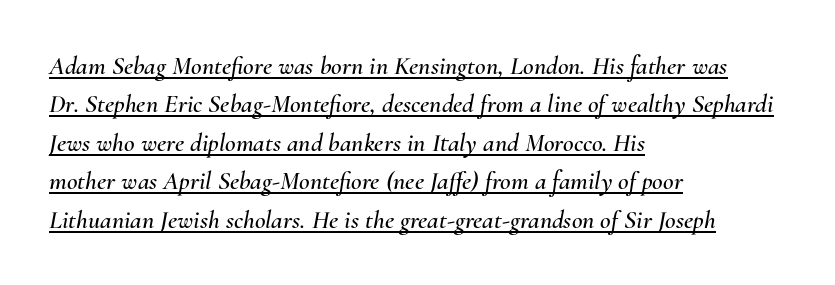
{"italic": "yes", "lean": "right", "slant_degrees": 10, "underline": "yes", "align": "left", "line_spacing": "normal", "line_spacing_ratio": 1.48, "letter_spacing": "normal", "letter_spacing_em": 0.0, "glyph_px": 26}
